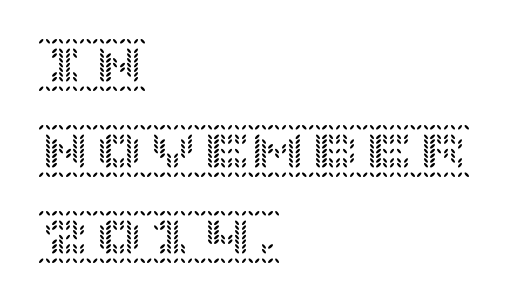
Ascenders rise straight up at ninety degrees. The lines in this sample share a left origin and differ only in where they stop. Caption: standard tracking, unaltered. Quick note: underline off. The space between consecutive lines is moderate.
